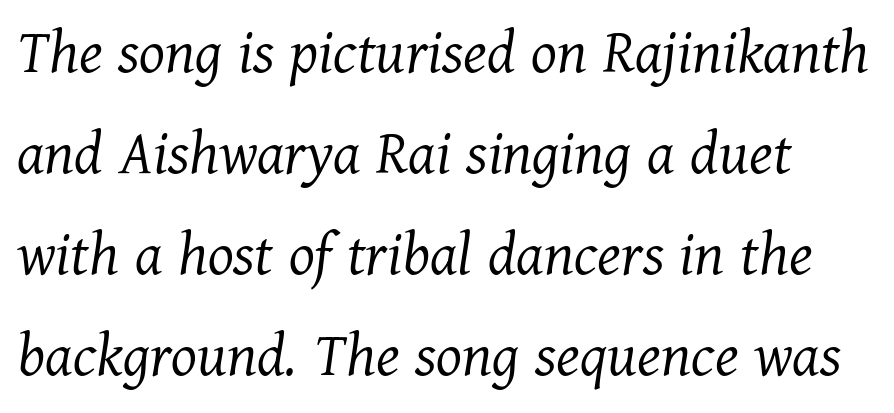
{"serif": "yes", "italic": "yes", "lean": "right", "slant_degrees": 11, "bold": "no", "weight": "light", "width": "normal", "stroke_contrast": "medium", "x_height": "medium", "monospaced": "no", "underline": "no", "line_spacing": "normal", "line_spacing_ratio": 1.53, "letter_spacing": "normal", "letter_spacing_em": 0.0, "glyph_px": 66}
